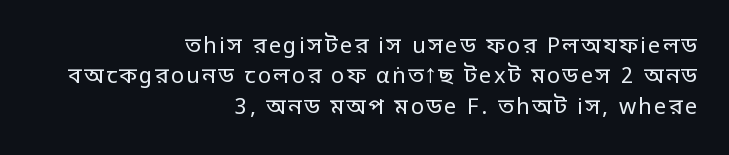
Lines of text with bare space underneath. If you drew a line through each stem, it would be perfectly vertical. A quiet, ordinary-to-light weight characterises the typeface. A typesetter would call this leading conventional body-copy spacing.
